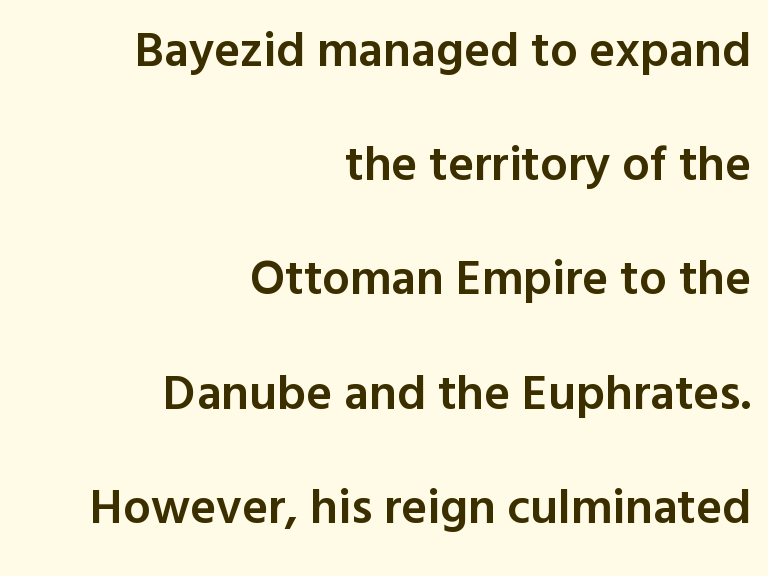
{"serif": "no", "italic": "no", "bold": "semi", "weight": "semibold", "width": "normal", "x_height": "medium", "monospaced": "no", "underline": "no", "align": "right", "line_spacing": "loose", "line_spacing_ratio": 2.33, "letter_spacing": "normal", "letter_spacing_em": 0.0, "glyph_px": 49}
